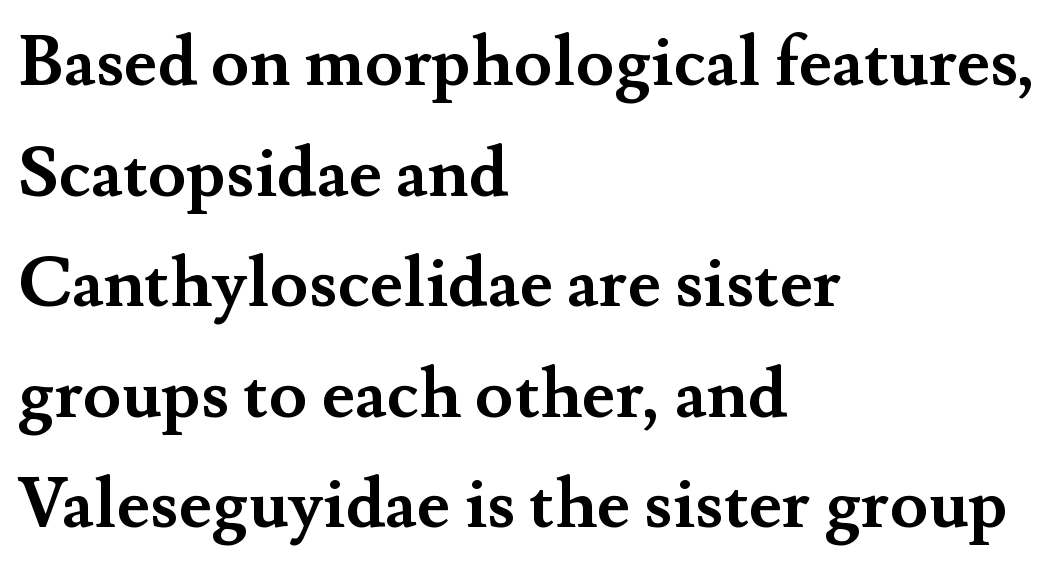
{"serif": "yes", "italic": "no", "bold": "yes", "weight": "semibold", "width": "normal", "stroke_contrast": "medium", "x_height": "small", "monospaced": "no", "underline": "no", "align": "left", "line_spacing": "normal", "line_spacing_ratio": 1.58, "letter_spacing": "normal", "letter_spacing_em": 0.0, "glyph_px": 70}
